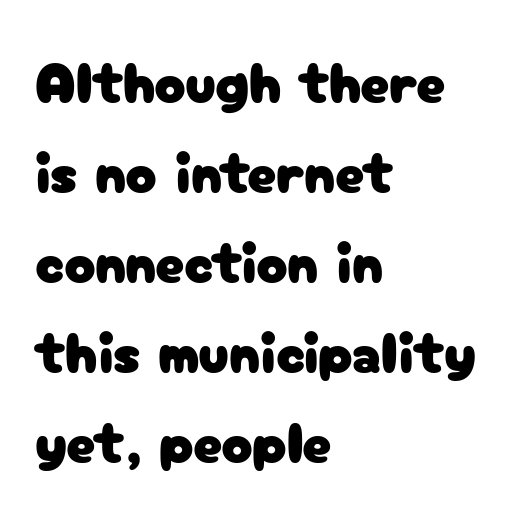
The image shows 58 px sans-serif type, upright; set left-aligned, normal line spacing (1.55x), normal letter spacing, not underlined; low stroke contrast and a medium x-height.
